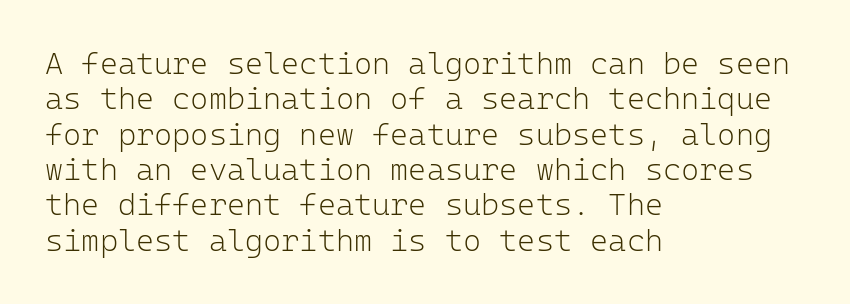
The image shows 31 px light sans-serif type, upright, monospaced; set left-aligned, tight line spacing (1.14x), normal letter spacing, not underlined; low stroke contrast and a medium x-height.
